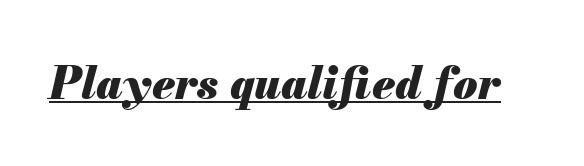
Q: Is the text bold? A: Yes.
Q: Is the text italic (slanted)? A: Yes, it leans right by about 13 degrees.
Q: Is the text underlined? A: Yes.
Q: Is the spacing between letters normal or unusually wide? A: Normal.
Q: Width (condensed, normal, or wide)? A: Normal.
Q: Stroke contrast? A: Medium.
Q: x-height? A: Small.
Q: Monospaced? A: No.
